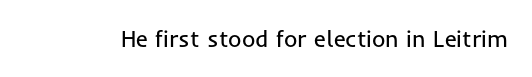
Q: Is the text bold? A: No.
Q: Is the text italic (slanted)? A: No, it is upright.
Q: Is the text underlined? A: No.
Q: Is the spacing between letters normal or unusually wide? A: Normal.
